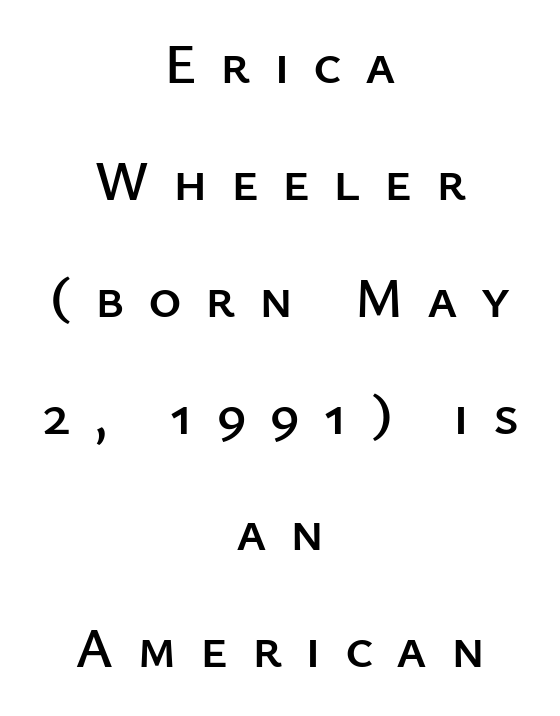
The image shows 57 px sans-serif type, upright; set centered, loose line spacing (2.05x), unusually wide letter spacing (+0.41 em), not underlined; low stroke contrast and a medium x-height.
